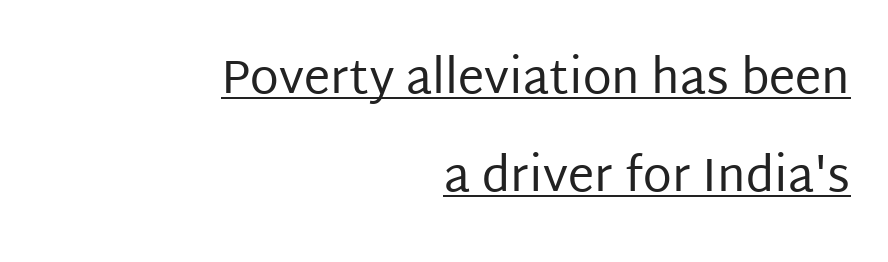
{"serif": "no", "italic": "no", "bold": "no", "weight": "regular", "width": "normal", "stroke_contrast": "low", "x_height": "large", "monospaced": "no", "underline": "yes", "align": "right", "line_spacing": "loose", "line_spacing_ratio": 2.09, "letter_spacing": "normal", "letter_spacing_em": 0.0, "glyph_px": 47}
